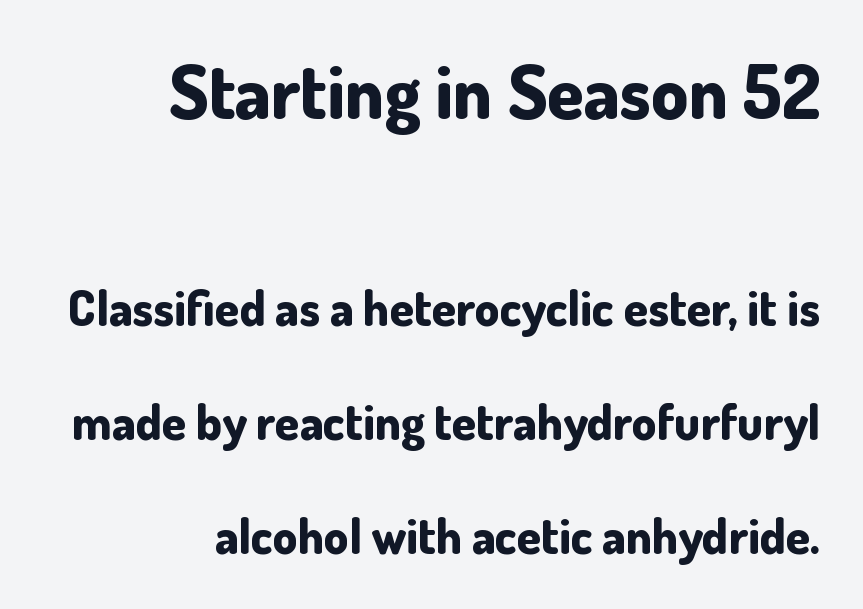
I'd call this a sans setting — the letters go barefoot. Quick note: interline space is abundant. Typesetter's note: full bold, strokes at maximum text heaviness. The strip under each line holds only bare page. Block one is the big one; block two sits smaller underneath.
